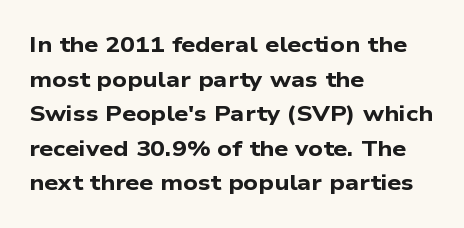
Notice how the passage keeps a crisp vertical edge on the left only. A normal amount of white space separates one row of letters from the next. These lines keep a tight, regular rhythm from letter to letter. The strip under each line holds only bare page.
